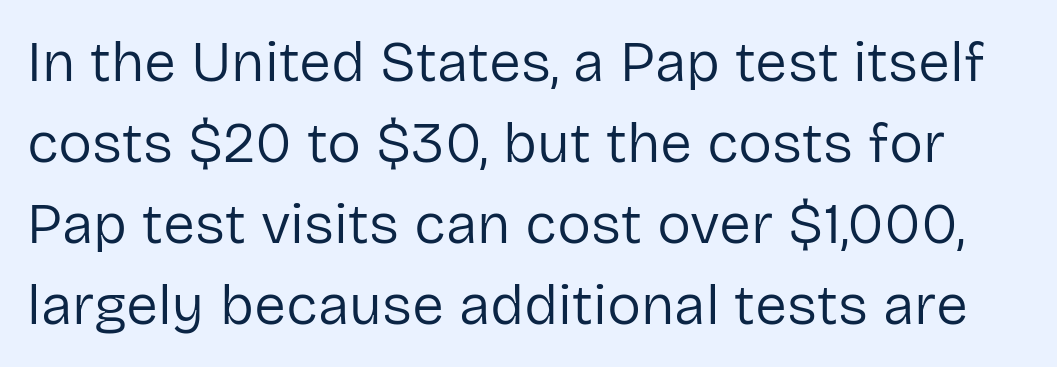
Nobody touched the tracking dial on this one. No chunkiness to these letters — they're not bold. Successive baselines arrive at the customary interval. In terms of letterform style, serifs are entirely absent. You could not count columns in this text — the font is proportionally spaced. Descenders hang freely into open space.
